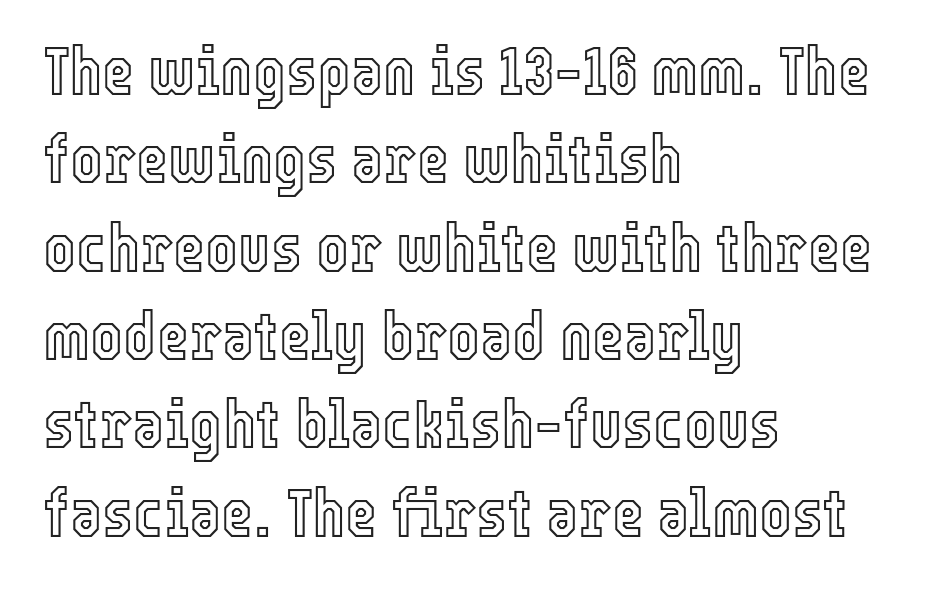
{"italic": "no", "width": "condensed", "x_height": "medium", "monospaced": "no", "underline": "no", "align": "left", "line_spacing": "normal", "line_spacing_ratio": 1.28, "letter_spacing": "normal", "letter_spacing_em": 0.0, "glyph_px": 69}
